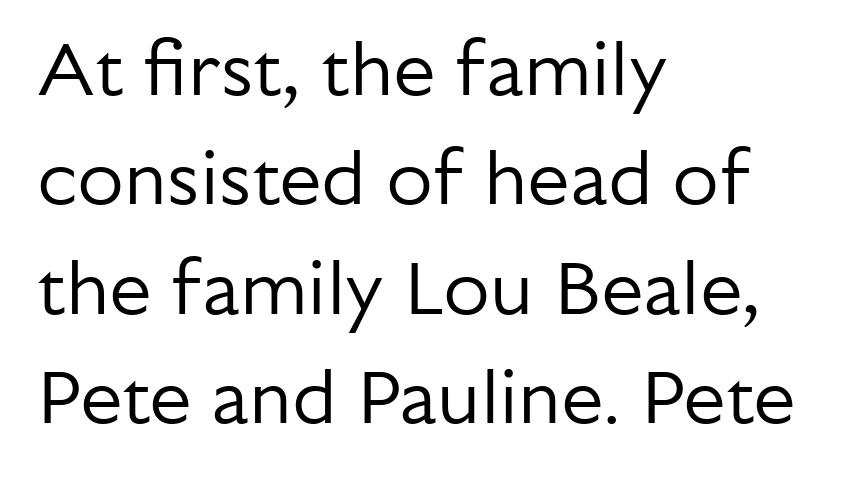
The image shows 76 px regular-weight sans-serif type, upright; set left-aligned, normal line spacing (1.44x), normal letter spacing, not underlined; low stroke contrast and a medium x-height.
